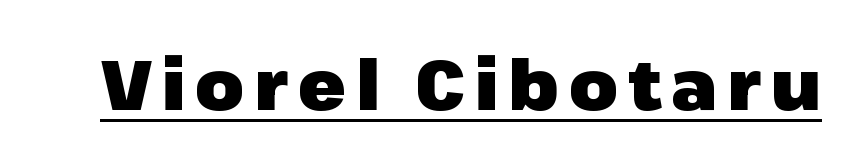
{"serif": "no", "italic": "no", "bold": "yes", "weight": "heavy", "width": "normal", "stroke_contrast": "low", "x_height": "medium", "monospaced": "no", "underline": "yes", "glyph_px": 70}
